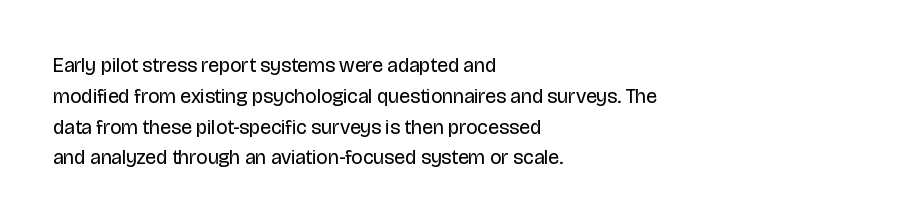
Q: Is the text bold? A: No.
Q: Is the text italic (slanted)? A: No, it is upright.
Q: Is the text underlined? A: No.
Q: How is the paragraph aligned? A: Left-aligned.
Q: Is the spacing between letters normal or unusually wide? A: Normal.
Q: Is the spacing between lines tight, normal or loose? A: Normal.
